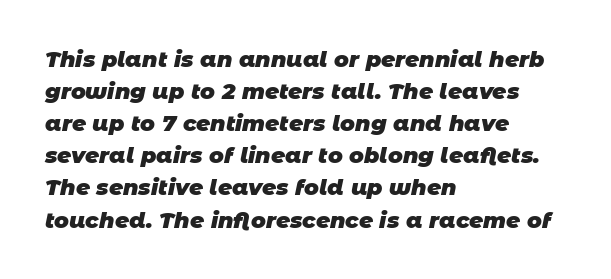
The image shows 22 px bold type; set left-aligned, normal line spacing (1.46x), normal letter spacing, not underlined.
